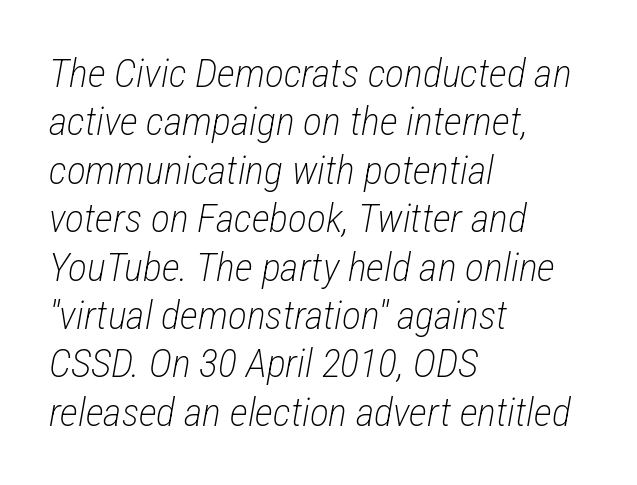
Looks like regular typesetting: each glyph gets only the width it needs. The lettering tilts uniformly, giving the passage an italic look. Letter spacing: default. Alignment: flush left. Is the type heavy? It reads as light-to-regular instead. Honestly, there is no underline to notice here at all.
